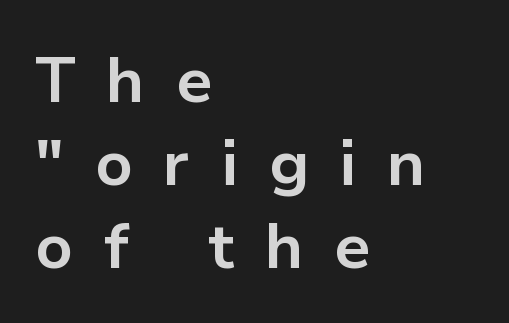
The image shows 63 px bold sans-serif type, upright; set left-aligned, normal line spacing (1.32x), unusually wide letter spacing (+0.49 em), not underlined; low stroke contrast and a medium x-height.
